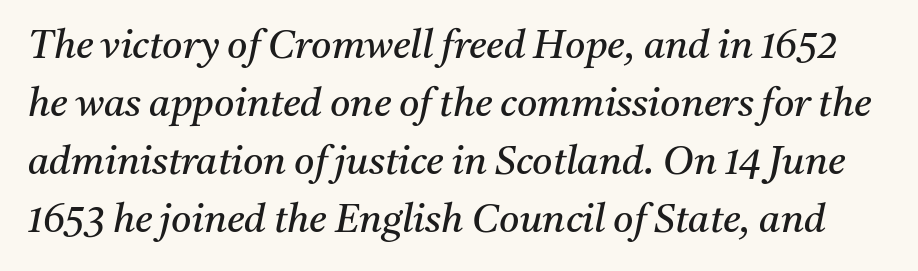
Is this a fixed-width face? No — the glyphs have proportional, varying widths. Summary of vertical rhythm: regular, with standard interline spacing. The characters are drawn with everyday or finer stroke widths. Characters are canted at an angle relative to the baseline's perpendicular. Compared with typical body copy, the letter spacing here is the same.
